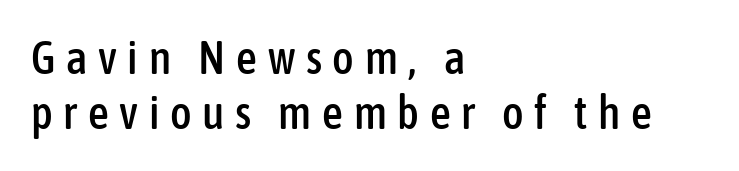
Layout note: lines flush left. The type family on display is of the sans-serif kind. Think of a printed novel: that variable character pitch is what you see here. Characters follow at a spacing far wider than the type designer built in. Nobody drew a line under any word here.
